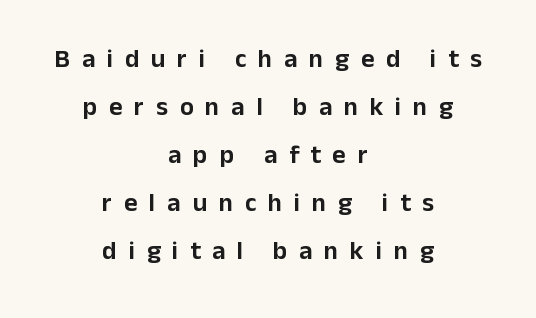
Q: Is the text italic (slanted)? A: No, it is upright.
Q: Is the text underlined? A: No.
Q: How is the paragraph aligned? A: Centered.
Q: Is the spacing between letters normal or unusually wide? A: Unusually wide.
